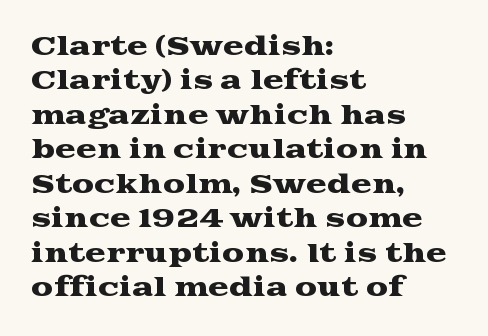
Style check: upright. All the whitespace from short lines collects on the right. Rule under the text: the space is simply empty. Leading matches the norm, producing a regular column.
